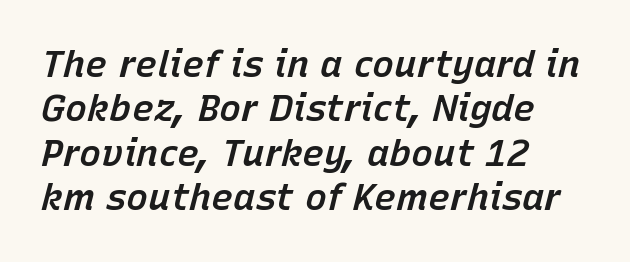
Yep, that's italic — everything's leaning. Each glyph is drawn with semibold strokes, heavier than normal yet not fully bold. Just letters on the line, the space beneath them empty. Honestly, the letter spacing is just normal — you wouldn't notice it. The lines in this sample share a left origin and differ only in where they stop.
